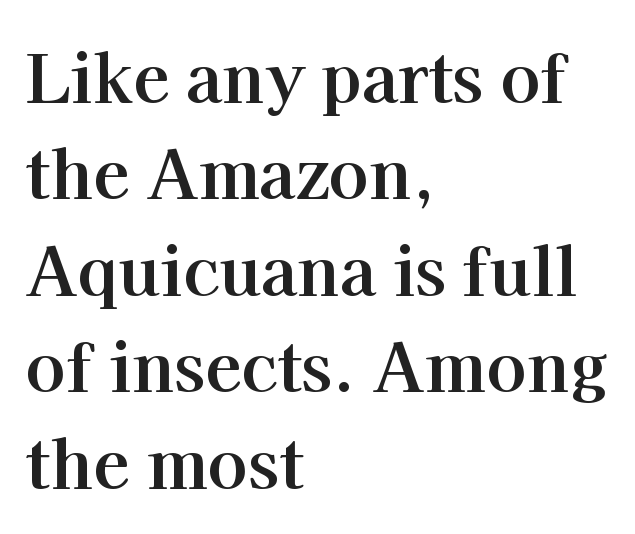
{"serif": "yes", "italic": "no", "bold": "yes", "weight": "bold", "width": "normal", "stroke_contrast": "high", "x_height": "medium", "monospaced": "no", "underline": "no", "align": "left", "line_spacing": "normal", "line_spacing_ratio": 1.44, "letter_spacing": "normal", "letter_spacing_em": 0.0, "glyph_px": 67}
